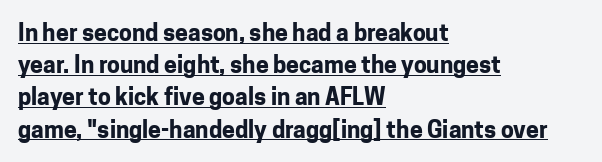
Q: Is the text bold? A: Yes.
Q: Is the text italic (slanted)? A: No, it is upright.
Q: Is the text underlined? A: Yes.
Q: How is the paragraph aligned? A: Left-aligned.
Q: Is the spacing between letters normal or unusually wide? A: Normal.
Q: Is the spacing between lines tight, normal or loose? A: Normal.
